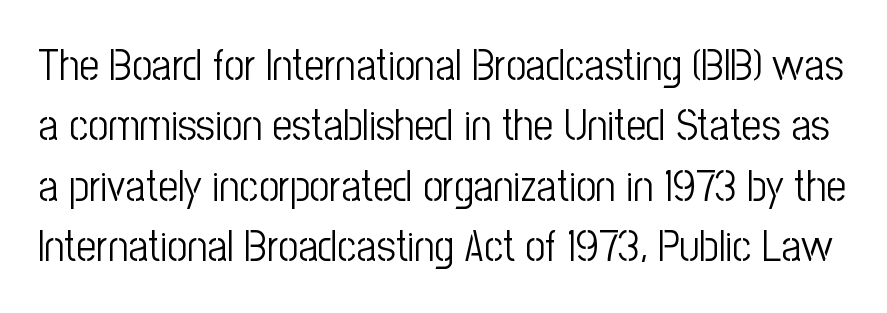
{"serif": "no", "italic": "no", "bold": "no", "weight": "light", "width": "condensed", "stroke_contrast": "low", "x_height": "medium", "monospaced": "no", "underline": "no", "line_spacing": "normal", "line_spacing_ratio": 1.37, "letter_spacing": "normal", "letter_spacing_em": 0.0, "glyph_px": 44}
